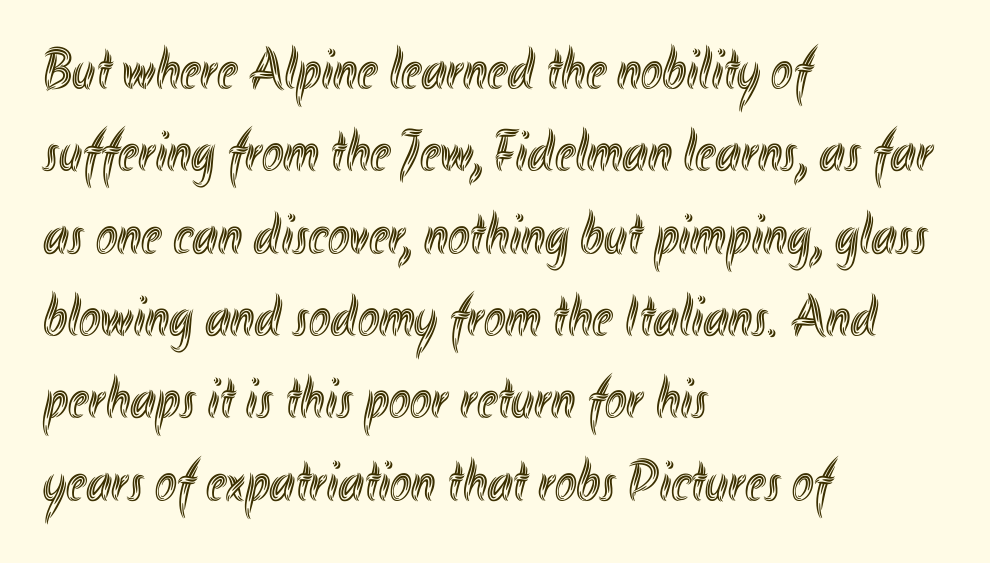
The passage is arranged the way most books set body copy — flush left. Caption: standard tracking, unaltered. The glyphs are unaccompanied by any horizontal stroke below them.
